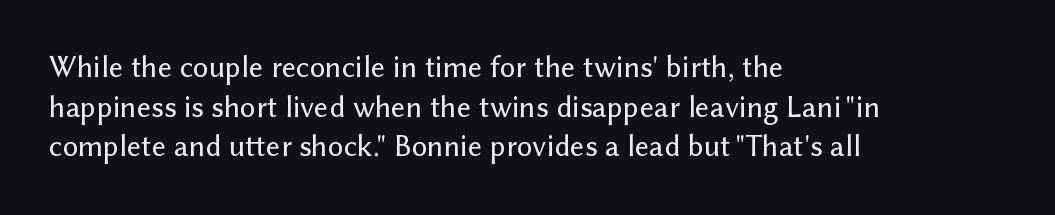
The space beneath each line is pristine and unruled. Tracking here is standard; glyphs follow each other at the usual distance. Each new line begins a customary step beneath the previous one. Do the characters align in a grid? No, the font is proportional. Rendered with straight, roman letterforms. This sample is left-justified, so line endings fall wherever the words run out.
